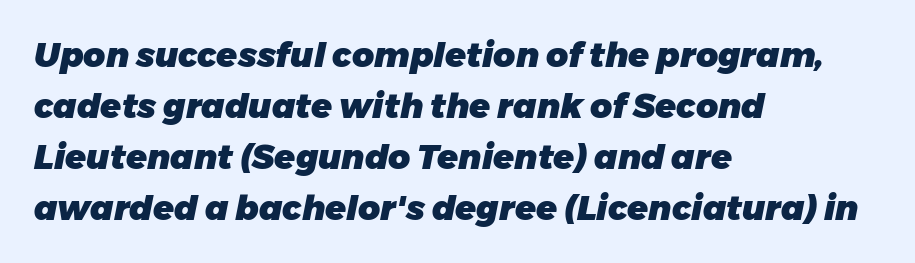
Q: Is the text bold? A: Yes.
Q: Is the text italic (slanted)? A: Yes, it leans right by about 11 degrees.
Q: Is the text underlined? A: No.
Q: How is the paragraph aligned? A: Left-aligned.
Q: Is the spacing between letters normal or unusually wide? A: Normal.
Q: Is the spacing between lines tight, normal or loose? A: Normal.
Q: Width (condensed, normal, or wide)? A: Normal.
Q: Stroke contrast? A: Low.
Q: x-height? A: Medium.
Q: Monospaced? A: No.
